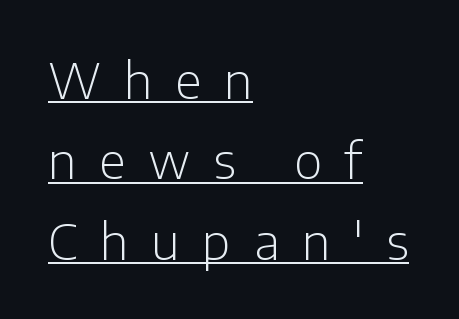
Q: Is the text bold? A: No.
Q: Is the text italic (slanted)? A: No, it is upright.
Q: Is the typeface a serif or a sans-serif typeface? A: Sans-serif.
Q: Is the text underlined? A: Yes.
Q: How is the paragraph aligned? A: Left-aligned.
Q: Is the spacing between letters normal or unusually wide? A: Unusually wide.
Q: Is the spacing between lines tight, normal or loose? A: Normal.
Q: Width (condensed, normal, or wide)? A: Normal.
Q: Stroke contrast? A: Low.
Q: x-height? A: Medium.
Q: Monospaced? A: No.
